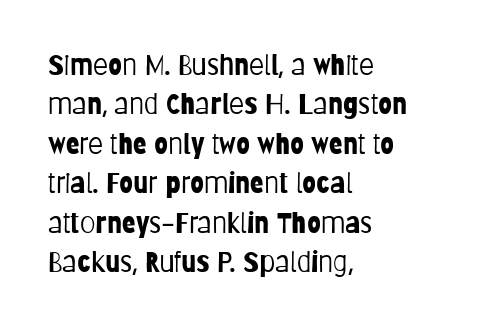
The image shows 28 px light, condensed sans-serif type, upright; set left-aligned, normal line spacing (1.41x), normal letter spacing, not underlined; low stroke contrast and a large x-height.
